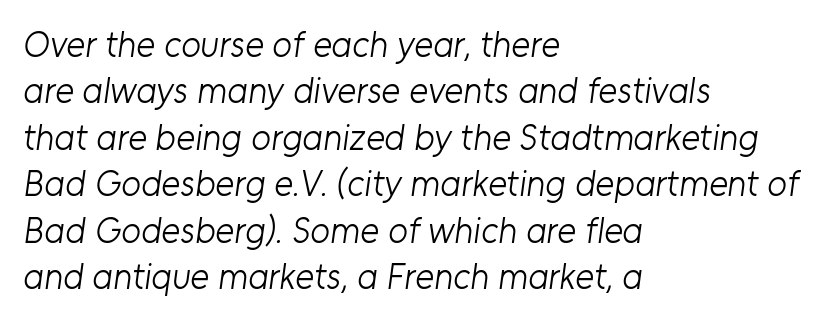
The image shows 36 px light sans-serif type; set left-aligned, normal line spacing (1.29x), normal letter spacing, not underlined; low stroke contrast and a medium x-height.
